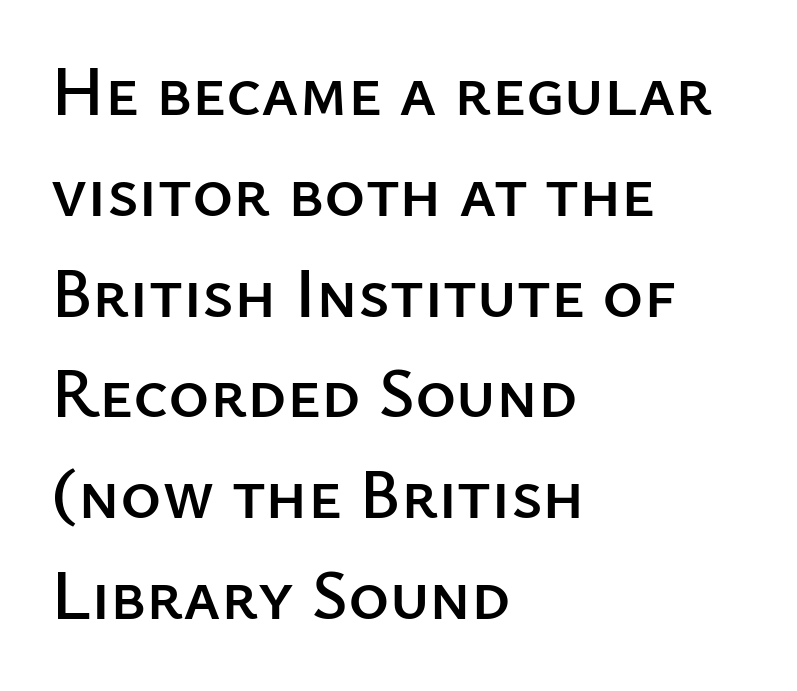
Glance below the letters and you will spot only blank space. Tracking here is standard; glyphs follow each other at the usual distance. Notice how descenders clear the ascenders below comfortably — that's standard leading. When letters stand straight like this, we call the style roman or upright. A typesetter would label this face a sans. This rendering uses left alignment, leaving the right contour irregular.
